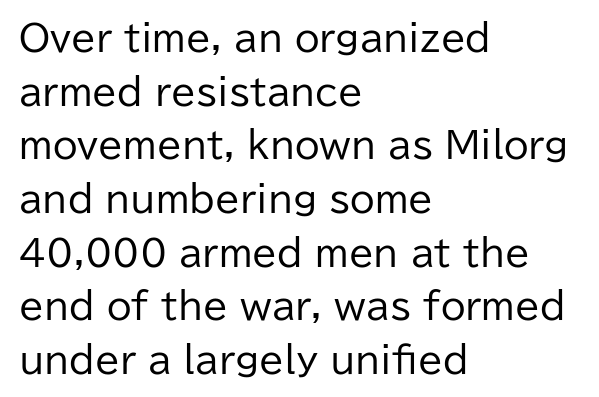
Q: Is the text bold? A: No.
Q: Is the text italic (slanted)? A: No, it is upright.
Q: Is the typeface a serif or a sans-serif typeface? A: Sans-serif.
Q: Is the text underlined? A: No.
Q: How is the paragraph aligned? A: Left-aligned.
Q: Is the spacing between letters normal or unusually wide? A: Normal.
Q: Is the spacing between lines tight, normal or loose? A: Normal.
Q: Width (condensed, normal, or wide)? A: Normal.
Q: Stroke contrast? A: Low.
Q: x-height? A: Medium.
Q: Monospaced? A: No.
